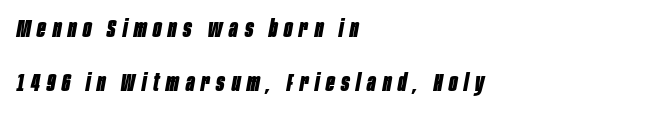
The image shows 25 px bold type, italic (leaning right); set left-aligned, loose line spacing (2.16x), unusually wide letter spacing (+0.27 em), not underlined.
